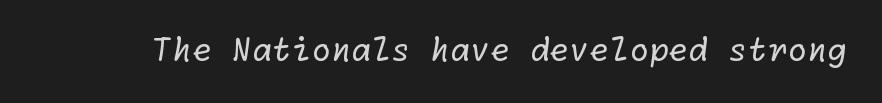
The image shows 32 px regular-weight sans-serif type; set normal letter spacing, not underlined; low stroke contrast and a medium x-height.
